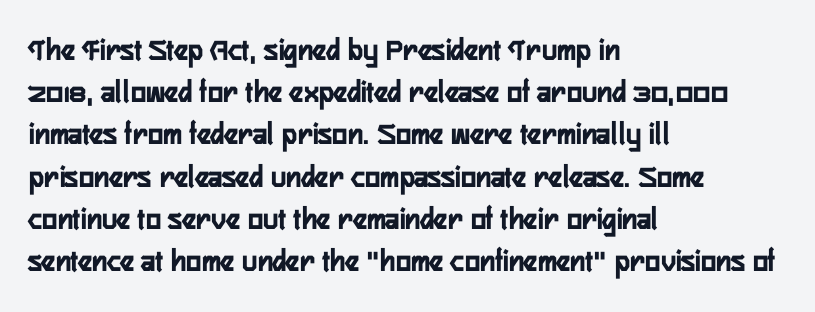
To sum up the face: it is a sans, with no serifs. The foot of each line stays bare and open. Where is the straight margin? On the left. How would I describe the line gaps? Plain and ordinary. Honestly, the letter spacing is just normal — you wouldn't notice it. Proportional: the letters do not fall into vertical columns.
